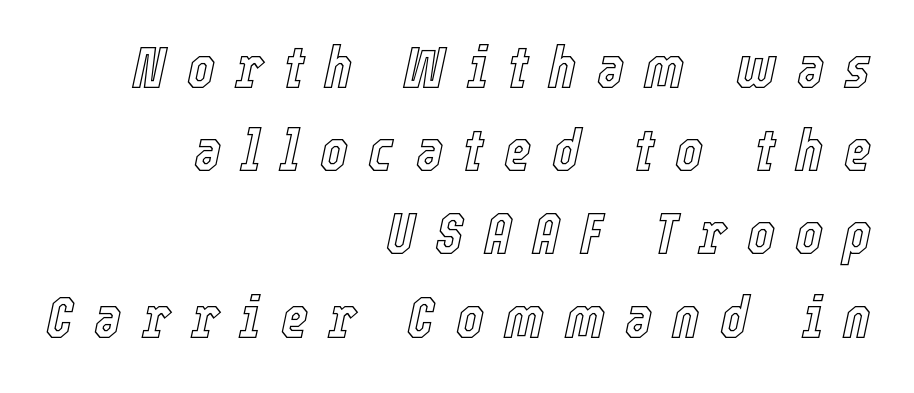
Q: Is the text italic (slanted)? A: Yes, it leans right by about 12 degrees.
Q: Is the text underlined? A: No.
Q: How is the paragraph aligned? A: Right-aligned.
Q: Is the spacing between letters normal or unusually wide? A: Unusually wide.
Q: Is the spacing between lines tight, normal or loose? A: Normal.
Q: Width (condensed, normal, or wide)? A: Condensed.
Q: x-height? A: Medium.
Q: Monospaced? A: No.
